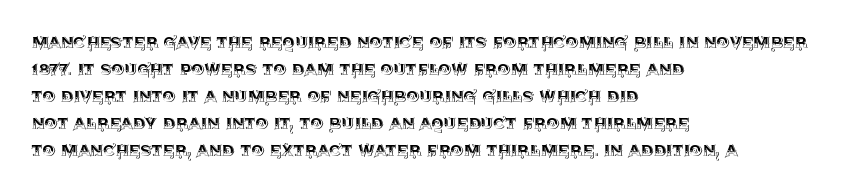
Q: Is the text italic (slanted)? A: No, it is upright.
Q: Is the text underlined? A: No.
Q: How is the paragraph aligned? A: Left-aligned.
Q: Is the spacing between letters normal or unusually wide? A: Normal.
Q: Is the spacing between lines tight, normal or loose? A: Normal.
